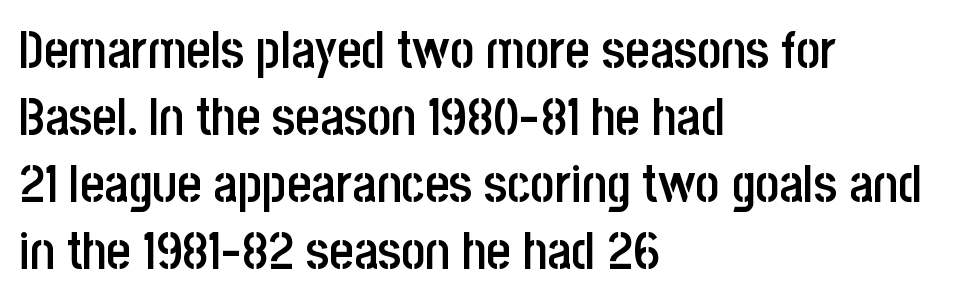
The image shows 52 px semibold, condensed sans-serif type, upright; set left-aligned, normal line spacing (1.29x), normal letter spacing, not underlined; low stroke contrast and a large x-height.
